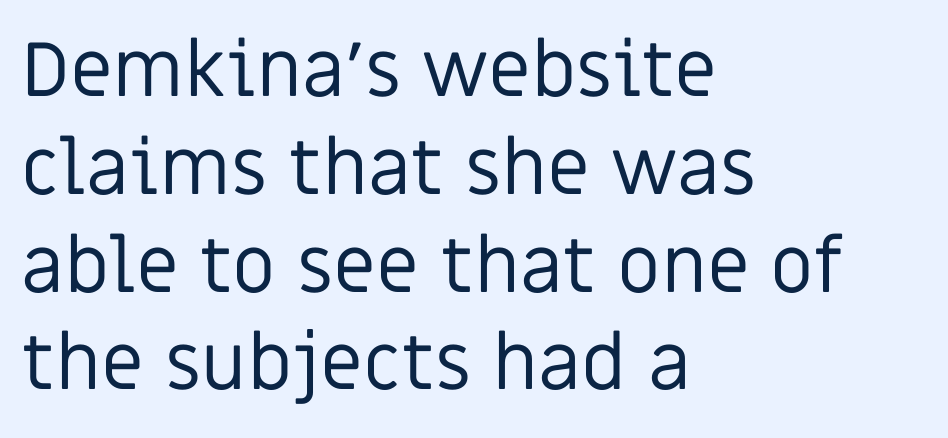
{"serif": "no", "italic": "no", "bold": "no", "weight": "regular", "width": "normal", "stroke_contrast": "low", "x_height": "large", "monospaced": "no", "underline": "no", "align": "left", "line_spacing": "normal", "line_spacing_ratio": 1.27, "letter_spacing": "normal", "letter_spacing_em": 0.0, "glyph_px": 77}
